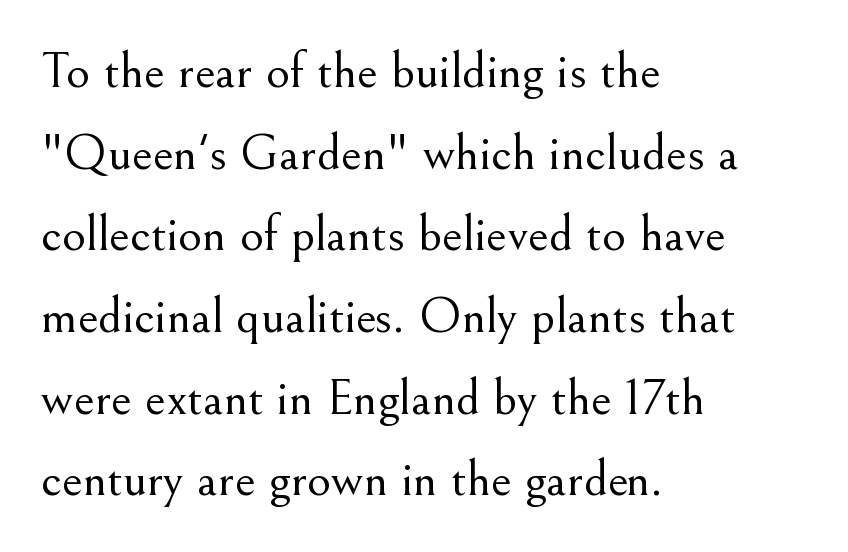
Q: Is the text bold? A: No.
Q: Is the text italic (slanted)? A: No, it is upright.
Q: Is the typeface a serif or a sans-serif typeface? A: Serif.
Q: Is the text underlined? A: No.
Q: How is the paragraph aligned? A: Left-aligned.
Q: Is the spacing between letters normal or unusually wide? A: Normal.
Q: Is the spacing between lines tight, normal or loose? A: Normal.
Q: Width (condensed, normal, or wide)? A: Normal.
Q: Stroke contrast? A: Medium.
Q: x-height? A: Small.
Q: Monospaced? A: No.
